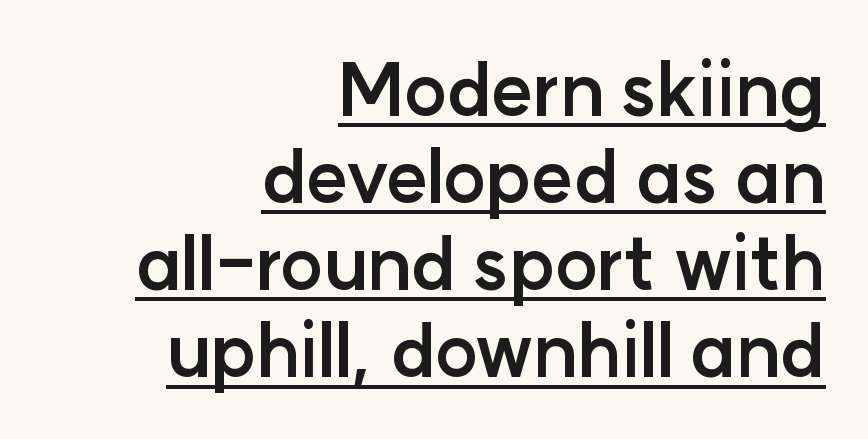
Set as a true bold cut, around the 700 mark. Letter spacing: default. Observe the absence of serifs on each vertical stroke in this sample. Rendered with straight, roman letterforms. Underlined type. This sample is right-justified, so line beginnings fall wherever the words allow.
